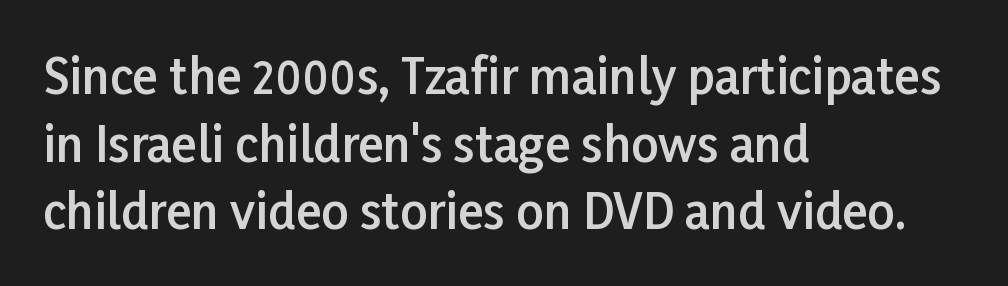
Q: Is the text bold? A: Semi-bold.
Q: Is the text italic (slanted)? A: No, it is upright.
Q: Is the typeface a serif or a sans-serif typeface? A: Sans-serif.
Q: Is the text underlined? A: No.
Q: How is the paragraph aligned? A: Left-aligned.
Q: Is the spacing between letters normal or unusually wide? A: Normal.
Q: Is the spacing between lines tight, normal or loose? A: Normal.
Q: Width (condensed, normal, or wide)? A: Normal.
Q: Stroke contrast? A: Low.
Q: x-height? A: Medium.
Q: Monospaced? A: No.
